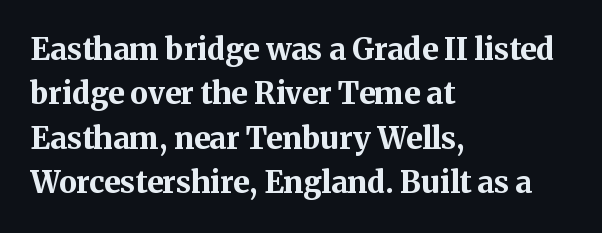
Q: Is the text bold? A: Yes.
Q: Is the text italic (slanted)? A: No, it is upright.
Q: Is the typeface a serif or a sans-serif typeface? A: Serif.
Q: Is the text underlined? A: No.
Q: How is the paragraph aligned? A: Left-aligned.
Q: Is the spacing between letters normal or unusually wide? A: Normal.
Q: Is the spacing between lines tight, normal or loose? A: Normal.
Q: Width (condensed, normal, or wide)? A: Normal.
Q: Stroke contrast? A: Medium.
Q: x-height? A: Medium.
Q: Monospaced? A: No.
